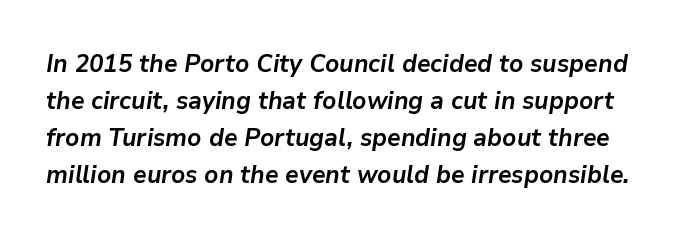
Spacing between characters is what you'd get straight out of the box. Students, this is bold: see how much ink each stroke carries. Each row of text sits above clean, open space. Style check: oblique. Vertically, the passage feels balanced, rows spaced as you'd expect.
